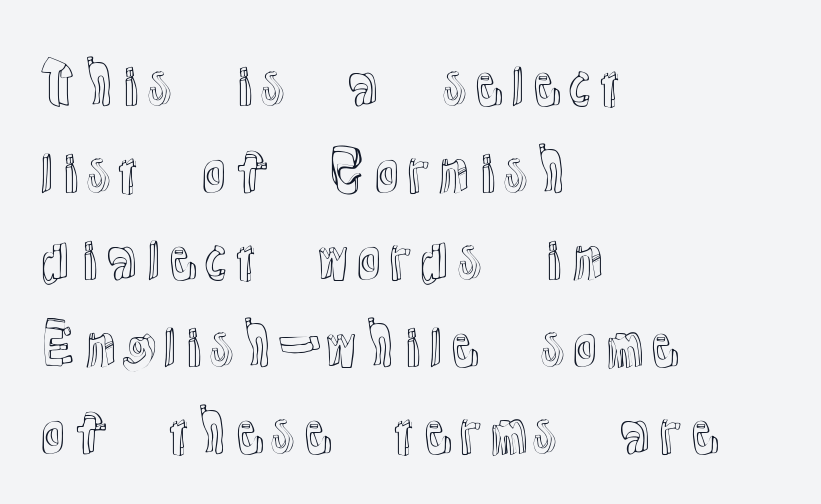
Q: Is the text italic (slanted)? A: No, it is upright.
Q: Is the text underlined? A: No.
Q: How is the paragraph aligned? A: Left-aligned.
Q: Is the spacing between letters normal or unusually wide? A: Normal.
Q: Is the spacing between lines tight, normal or loose? A: Normal.
Q: Width (condensed, normal, or wide)? A: Normal.
Q: x-height? A: Medium.
Q: Monospaced? A: No.
